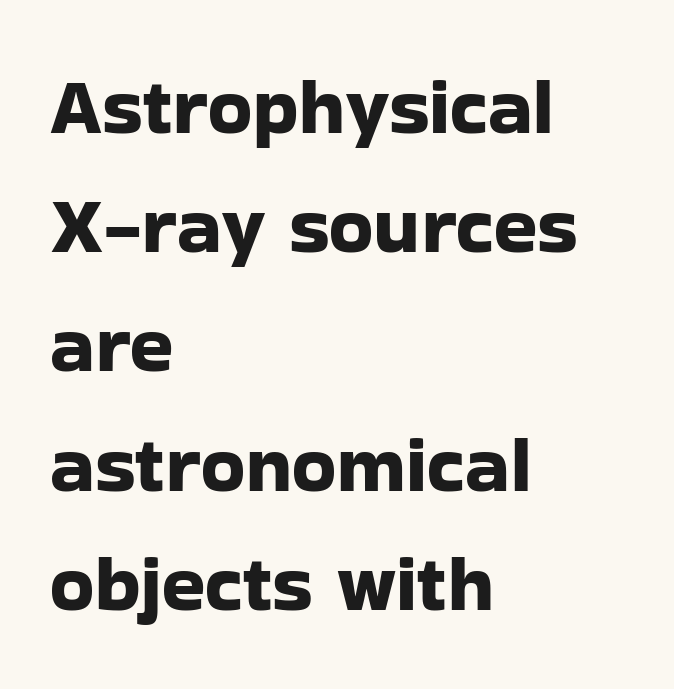
Leading matches the norm, producing a regular column. Any mark beneath the type? The region is blank. Is this a fixed-width face? No — the glyphs have proportional, varying widths. Posture: straight, roman, zero tilt.
